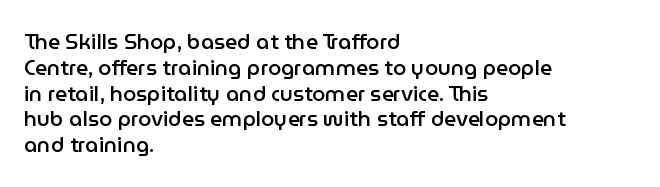
Q: Is the text bold? A: Semi-bold.
Q: Is the text italic (slanted)? A: No, it is upright.
Q: Is the text underlined? A: No.
Q: How is the paragraph aligned? A: Left-aligned.
Q: Is the spacing between letters normal or unusually wide? A: Normal.
